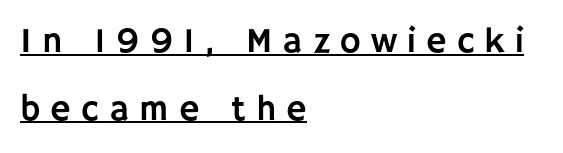
{"serif": "no", "italic": "no", "width": "normal", "stroke_contrast": "low", "x_height": "large", "monospaced": "no", "underline": "yes", "align": "left", "line_spacing": "loose", "line_spacing_ratio": 1.93, "letter_spacing": "wide", "letter_spacing_em": 0.29, "glyph_px": 35}
